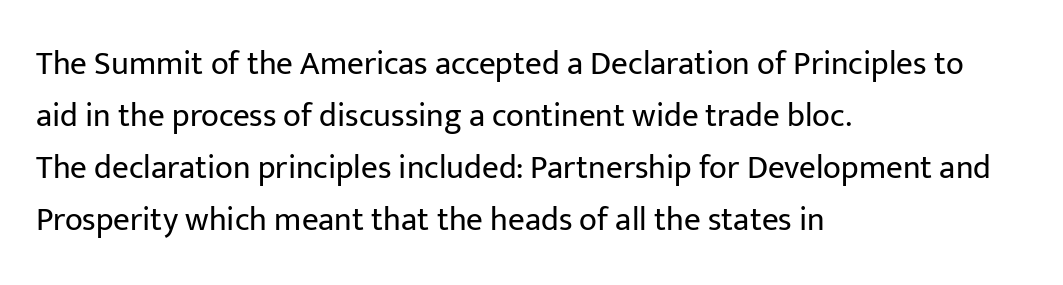
Q: Is the text bold? A: No.
Q: Is the text italic (slanted)? A: No, it is upright.
Q: Is the typeface a serif or a sans-serif typeface? A: Sans-serif.
Q: Is the text underlined? A: No.
Q: How is the paragraph aligned? A: Left-aligned.
Q: Is the spacing between letters normal or unusually wide? A: Normal.
Q: Is the spacing between lines tight, normal or loose? A: Normal.
Q: Width (condensed, normal, or wide)? A: Normal.
Q: Stroke contrast? A: Low.
Q: x-height? A: Medium.
Q: Monospaced? A: No.
